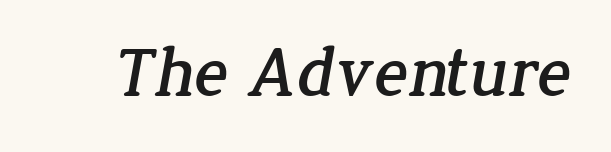
Q: Is the typeface a serif or a sans-serif typeface? A: Serif.
Q: Is the text underlined? A: No.
Q: Is the spacing between letters normal or unusually wide? A: Normal.
Q: Width (condensed, normal, or wide)? A: Normal.
Q: Stroke contrast? A: Low.
Q: x-height? A: Medium.
Q: Monospaced? A: No.
